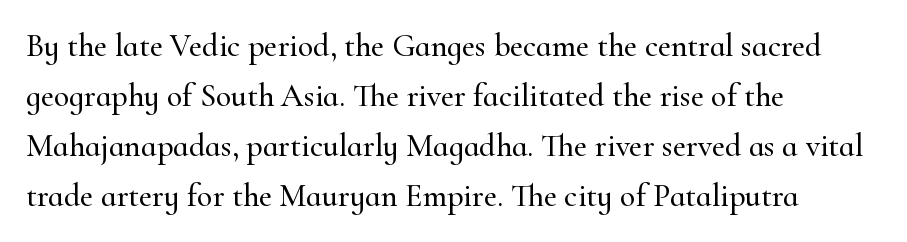
{"serif": "yes", "italic": "no", "width": "normal", "stroke_contrast": "high", "x_height": "small", "monospaced": "no", "underline": "no", "align": "left", "line_spacing": "normal", "line_spacing_ratio": 1.56, "letter_spacing": "normal", "letter_spacing_em": 0.0, "glyph_px": 32}
